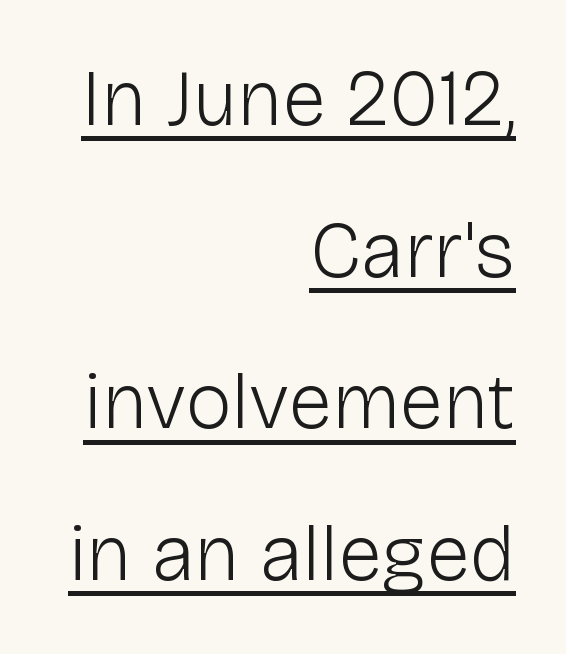
Q: Is the text bold? A: No.
Q: Is the text italic (slanted)? A: No, it is upright.
Q: Is the typeface a serif or a sans-serif typeface? A: Sans-serif.
Q: Is the text underlined? A: Yes.
Q: How is the paragraph aligned? A: Right-aligned.
Q: Is the spacing between letters normal or unusually wide? A: Normal.
Q: Is the spacing between lines tight, normal or loose? A: Loose.
Q: Width (condensed, normal, or wide)? A: Normal.
Q: Stroke contrast? A: Low.
Q: x-height? A: Medium.
Q: Monospaced? A: No.
